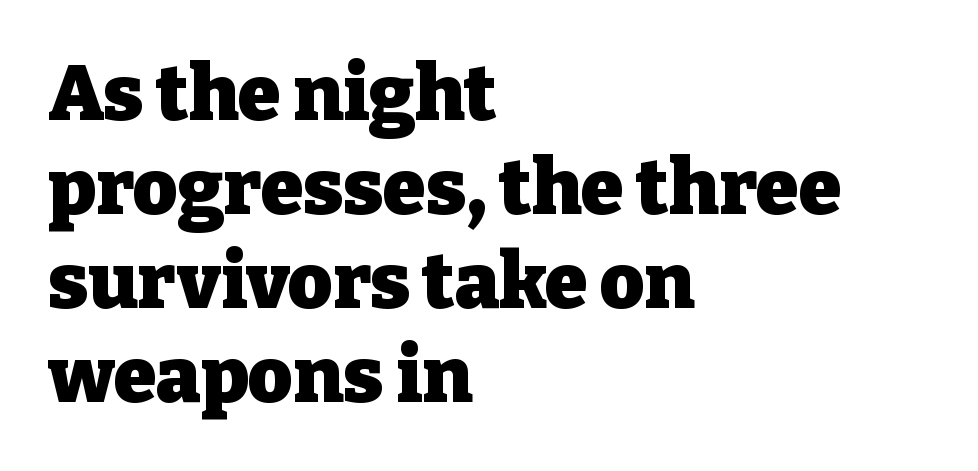
Q: Is the text bold? A: Yes.
Q: Is the text italic (slanted)? A: No, it is upright.
Q: Is the typeface a serif or a sans-serif typeface? A: Serif.
Q: Is the text underlined? A: No.
Q: How is the paragraph aligned? A: Left-aligned.
Q: Is the spacing between letters normal or unusually wide? A: Normal.
Q: Width (condensed, normal, or wide)? A: Normal.
Q: Stroke contrast? A: Low.
Q: x-height? A: Medium.
Q: Monospaced? A: No.
